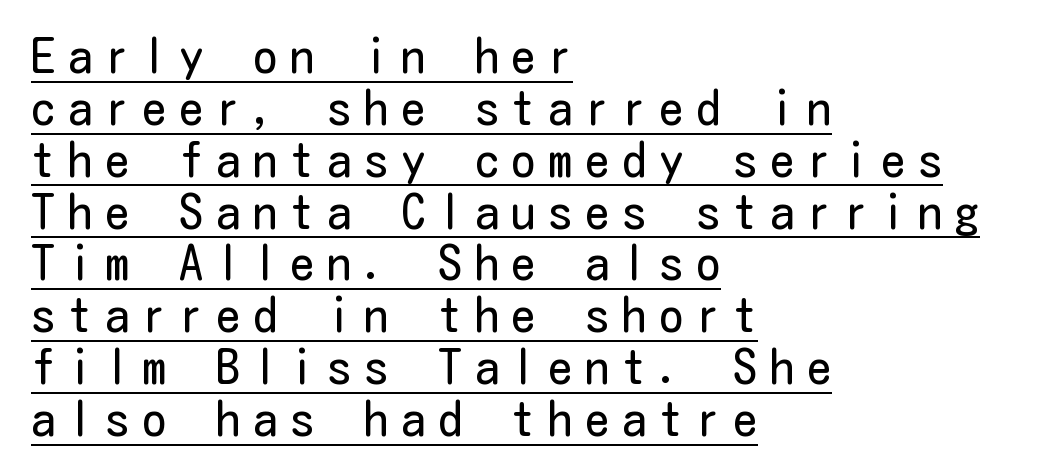
Q: Is the text bold? A: No.
Q: Is the text italic (slanted)? A: No, it is upright.
Q: Is the typeface a serif or a sans-serif typeface? A: Sans-serif.
Q: Is the text underlined? A: Yes.
Q: How is the paragraph aligned? A: Left-aligned.
Q: Is the spacing between letters normal or unusually wide? A: Unusually wide.
Q: Is the spacing between lines tight, normal or loose? A: Tight.
Q: Width (condensed, normal, or wide)? A: Condensed.
Q: Stroke contrast? A: Low.
Q: x-height? A: Medium.
